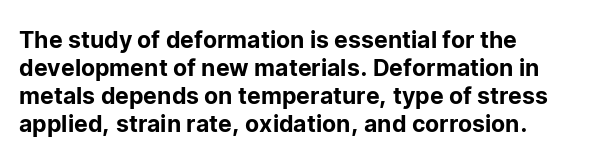
Look at the tracking — it's just the regular setting, nothing added. Caption: multi-line text, flush left, ragged right. Notice how the stems are strictly vertical — no italics here. A clean baseline with only descenders dipping below it.
